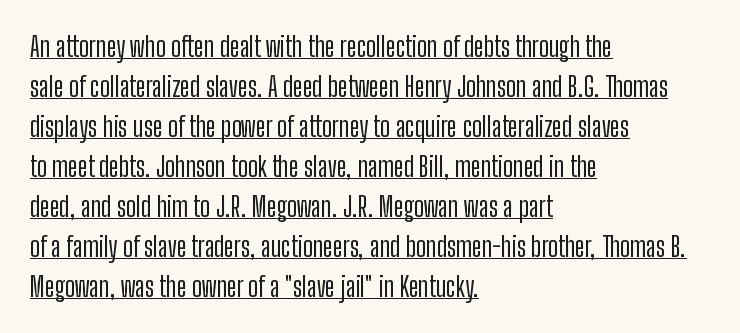
Q: Is the text italic (slanted)? A: No, it is upright.
Q: Is the text underlined? A: Yes.
Q: How is the paragraph aligned? A: Left-aligned.
Q: Is the spacing between letters normal or unusually wide? A: Normal.
Q: Is the spacing between lines tight, normal or loose? A: Normal.
